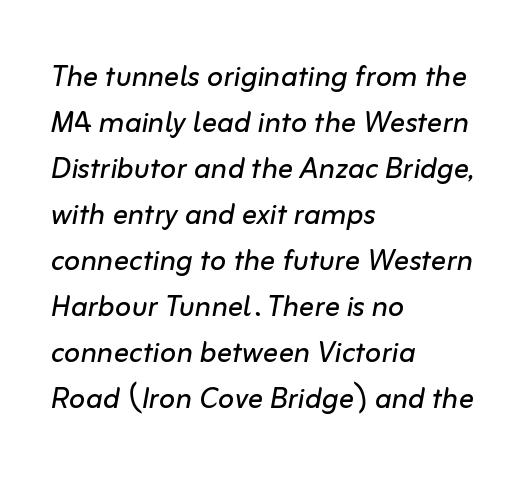
Line beginnings align vertically; line endings do not. The face used here is proportionally spaced, like ordinary book or web type. Just letters on the line, the space beneath them empty. There's an unmistakable incline to the writing here. Caption: standard tracking, unaltered.
